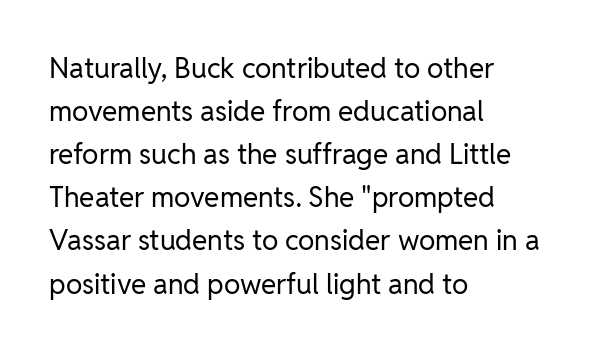
Q: Is the text bold? A: No.
Q: Is the text italic (slanted)? A: No, it is upright.
Q: Is the typeface a serif or a sans-serif typeface? A: Sans-serif.
Q: Is the text underlined? A: No.
Q: How is the paragraph aligned? A: Left-aligned.
Q: Is the spacing between letters normal or unusually wide? A: Normal.
Q: Is the spacing between lines tight, normal or loose? A: Normal.
Q: Width (condensed, normal, or wide)? A: Normal.
Q: Stroke contrast? A: Low.
Q: x-height? A: Medium.
Q: Monospaced? A: No.
